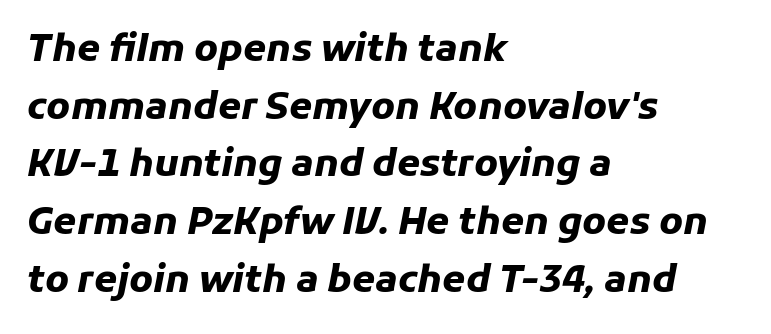
The type is set solid horizontally, with unmodified tracking. Italic: yes, the glyphs are oblique. Reading down the column, the eye jumps a familiar distance to each next line. This sample is left-justified, so line endings fall wherever the words run out. You could not count columns in this text — the font is proportionally spaced.
